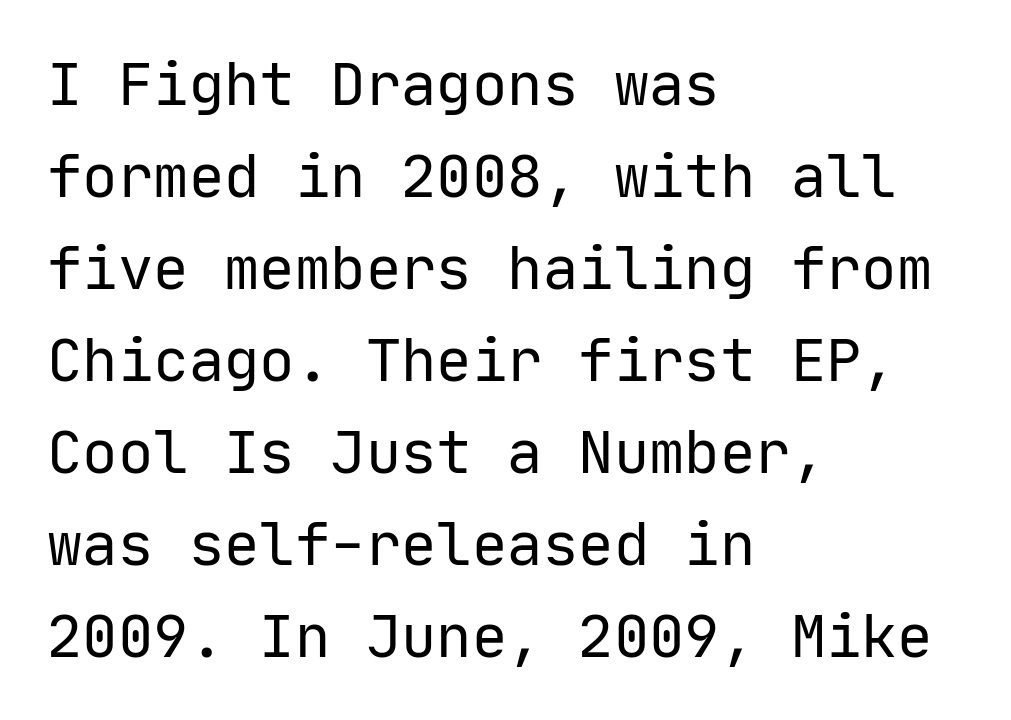
Note: no serifs on the glyphs. The glyphs are unaccompanied by any horizontal stroke below them. The letterforms sit at book weight or below. Inter-character spacing is left at the font's built-in metrics. Horizontal alignment here is leftward, the default for most running prose. A typesetter would call this monospace, since all characters share one set width.
